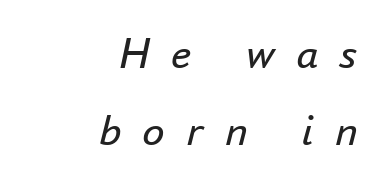
The image shows 45 px regular-weight type, italic (leaning right); set right-aligned, line spacing 1.71x, unusually wide letter spacing (+0.47 em), not underlined; low stroke contrast and a small x-height.
